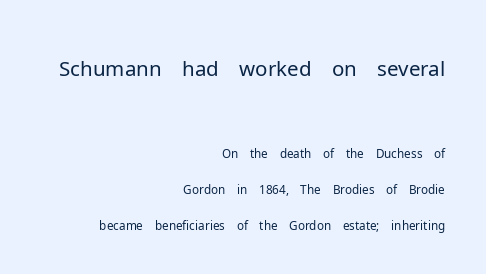
{"serif": "no", "italic": "no", "bold": "no", "weight": "light", "width": "normal", "stroke_contrast": "low", "x_height": "medium", "monospaced": "no", "underline": "no", "align": "right", "line_spacing": "normal", "line_spacing_ratio": 1.5, "letter_spacing": "normal", "letter_spacing_em": 0.0, "larger_block": "first", "size_ratio": 1.75, "glyph_px": 42}
